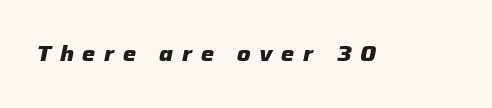
Chunky letters — that's bold for sure. Has an underline been added? It has not. Every character sits at an angle, as italics do. Inter-character spacing is expanded well beyond the font's built-in metrics.
